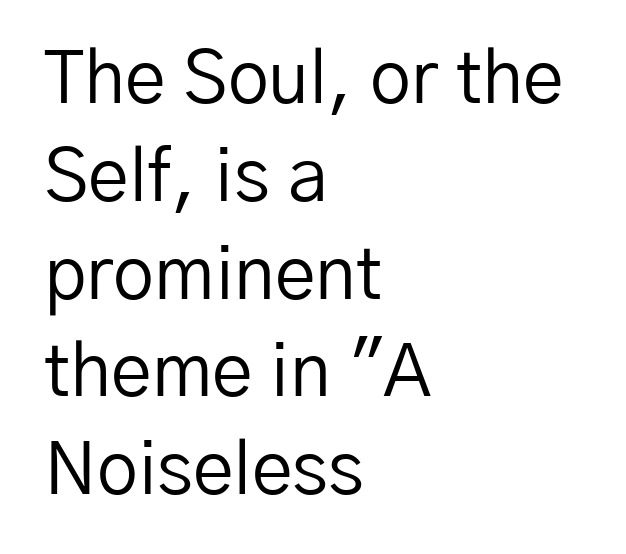
The image shows 73 px regular-weight sans-serif type, upright; set left-aligned, normal line spacing (1.34x), normal letter spacing, not underlined; low stroke contrast and a medium x-height.
